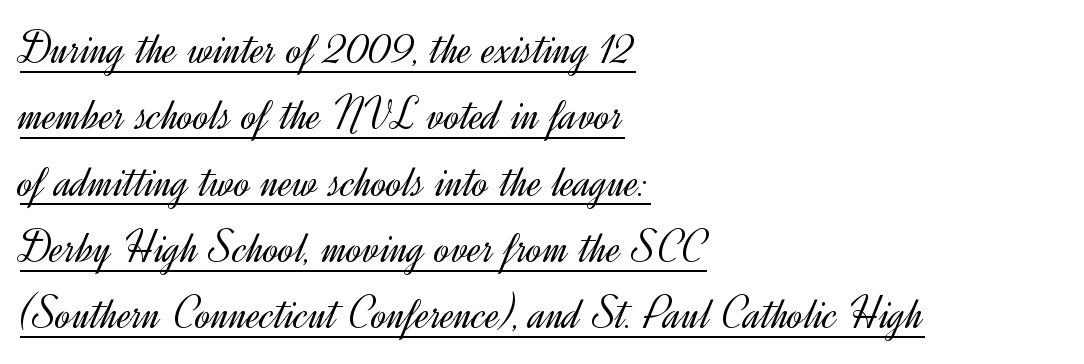
Q: Is the text bold? A: No.
Q: Is the text italic (slanted)? A: Yes.
Q: Is the typeface a serif or a sans-serif typeface? A: Sans-serif.
Q: Is the text underlined? A: Yes.
Q: How is the paragraph aligned? A: Left-aligned.
Q: Is the spacing between letters normal or unusually wide? A: Normal.
Q: Is the spacing between lines tight, normal or loose? A: Normal.
Q: Width (condensed, normal, or wide)? A: Normal.
Q: x-height? A: Small.
Q: Monospaced? A: No.
